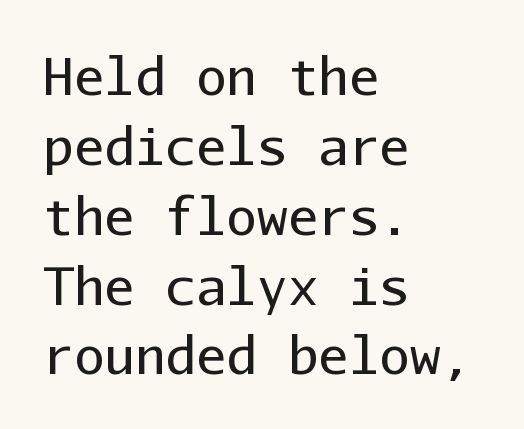
Leading: standard. The passage shown is not underscored anywhere. Letters have the restrained weight of plain body copy at most. Grotesque or geometric, the face here clearly has no serifs. The paragraph has a hard left edge and a soft right edge.
